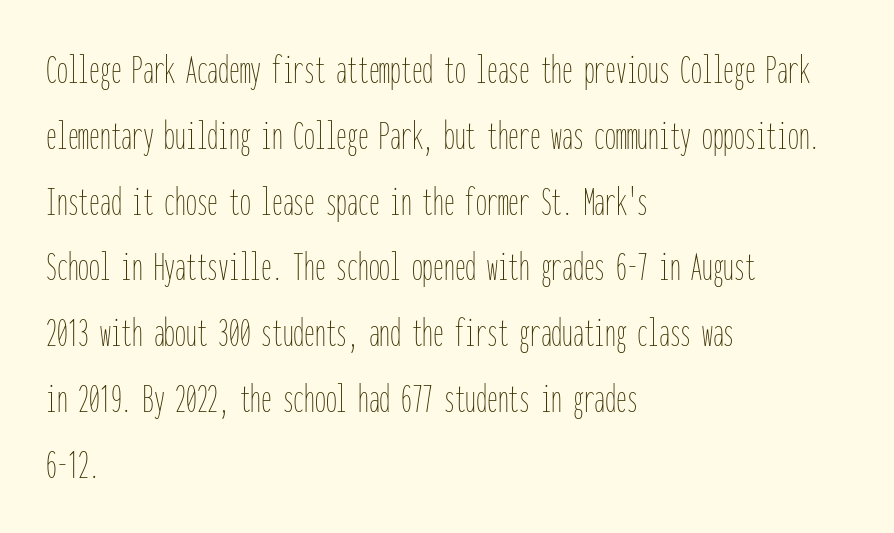
The image shows 43 px thin, condensed type, upright, monospaced; set left-aligned, normal line spacing (1.53x), normal letter spacing, not underlined; low stroke contrast and a medium x-height.
